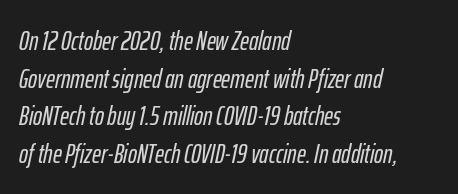
{"italic": "yes", "lean": "right", "slant_degrees": 12, "underline": "no", "align": "left", "line_spacing": "normal", "line_spacing_ratio": 1.39, "letter_spacing": "normal", "letter_spacing_em": 0.0, "glyph_px": 27}
